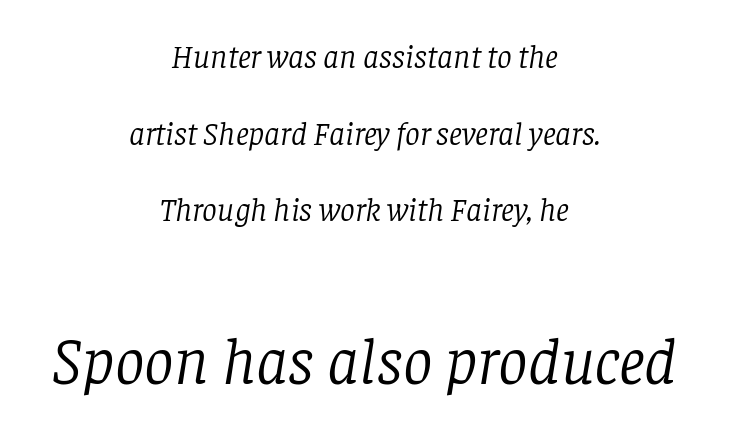
{"serif": "yes", "italic": "yes", "lean": "right", "slant_degrees": 8, "bold": "no", "weight": "light", "width": "normal", "stroke_contrast": "low", "x_height": "large", "monospaced": "no", "underline": "no", "align": "center", "line_spacing": "loose", "line_spacing_ratio": 2.32, "letter_spacing": "normal", "letter_spacing_em": 0.0, "larger_block": "second", "size_ratio": 2.0, "glyph_px": 66}
